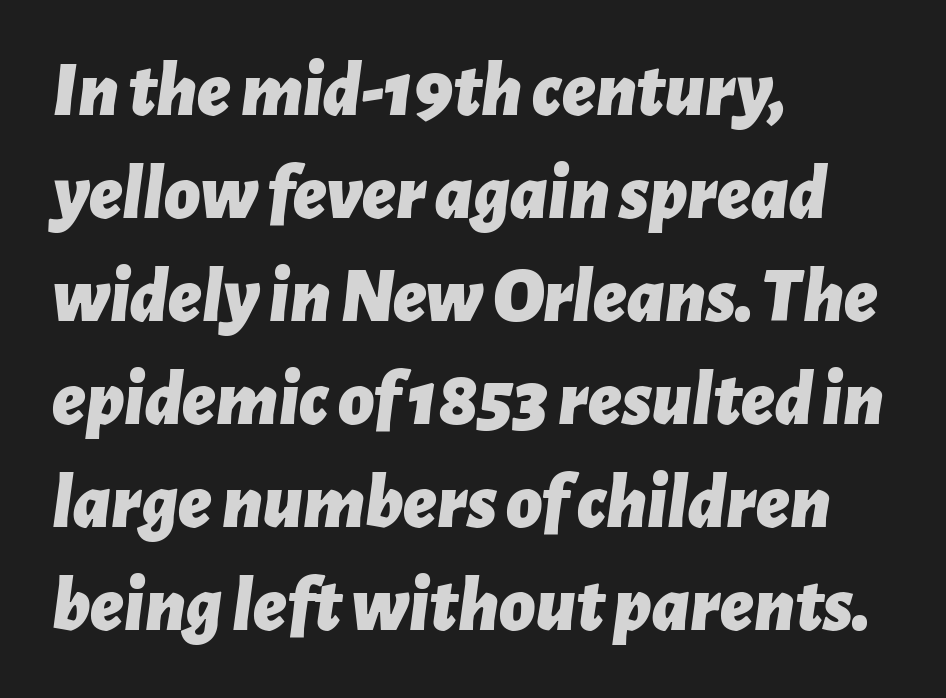
{"italic": "yes", "lean": "right", "slant_degrees": 7, "bold": "yes", "weight": "bold", "width": "normal", "stroke_contrast": "low", "x_height": "medium", "monospaced": "no", "underline": "no", "align": "left", "line_spacing": "normal", "line_spacing_ratio": 1.32, "letter_spacing": "normal", "letter_spacing_em": 0.0, "glyph_px": 78}
